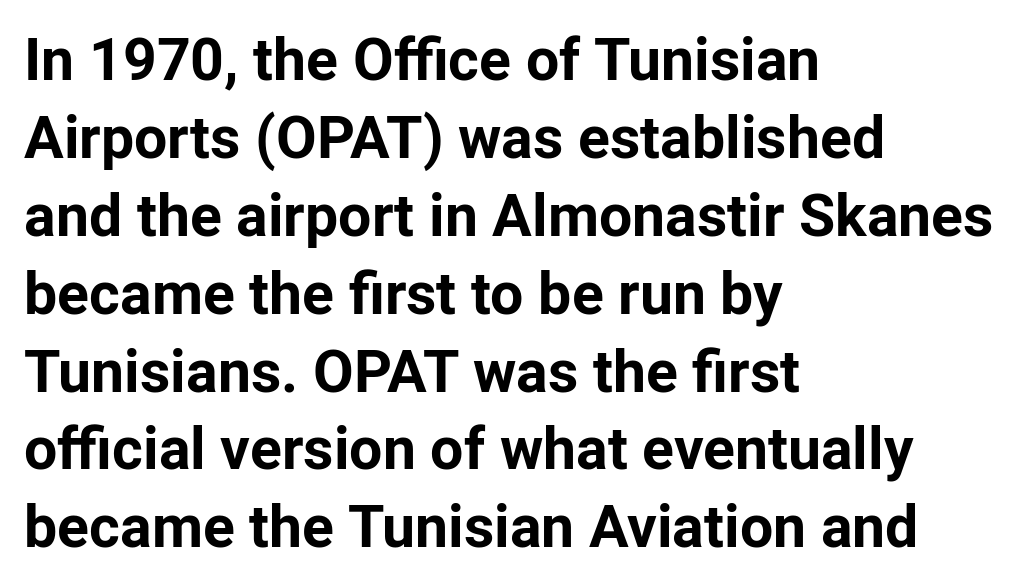
Q: Is the text bold? A: Yes.
Q: Is the text italic (slanted)? A: No, it is upright.
Q: Is the typeface a serif or a sans-serif typeface? A: Sans-serif.
Q: Is the text underlined? A: No.
Q: How is the paragraph aligned? A: Left-aligned.
Q: Is the spacing between letters normal or unusually wide? A: Normal.
Q: Is the spacing between lines tight, normal or loose? A: Normal.
Q: Width (condensed, normal, or wide)? A: Normal.
Q: Stroke contrast? A: Low.
Q: x-height? A: Medium.
Q: Monospaced? A: No.
